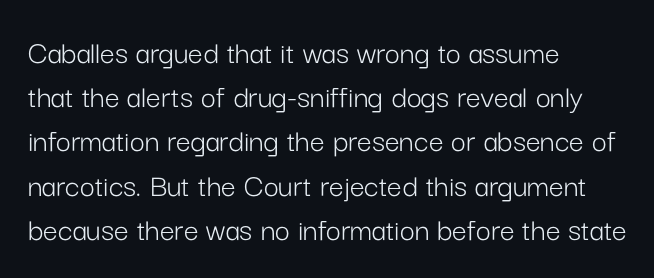
{"serif": "no", "italic": "no", "bold": "no", "weight": "light", "width": "normal", "stroke_contrast": "low", "x_height": "medium", "monospaced": "no", "underline": "no", "align": "left", "line_spacing": "normal", "line_spacing_ratio": 1.34, "letter_spacing": "normal", "letter_spacing_em": 0.0, "glyph_px": 33}
